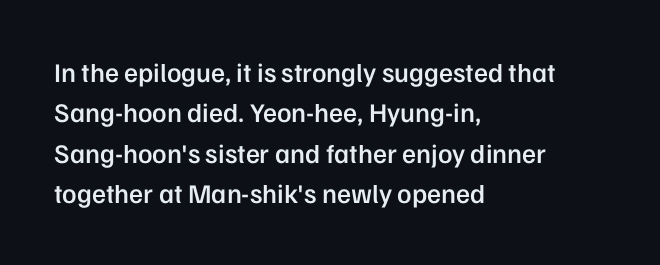
{"italic": "no", "bold": "semi", "underline": "no", "align": "left", "line_spacing": "normal", "line_spacing_ratio": 1.5, "letter_spacing": "normal", "letter_spacing_em": 0.0, "glyph_px": 27}
